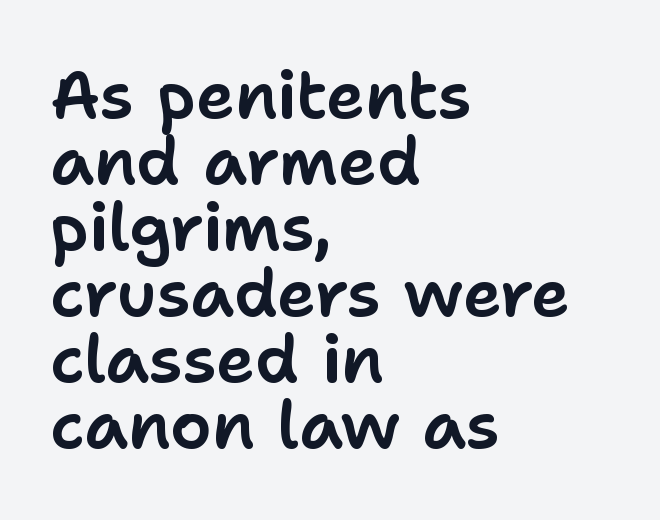
Posture: straight, roman, zero tilt. The passage shown is typeset with a sans-serif family. The rag falls on the right side of this text block. Between one letter and the next there's only the usual sliver of space. Looks like regular typesetting: each glyph gets only the width it needs. Letters rest on an invisible, unmarked baseline.
